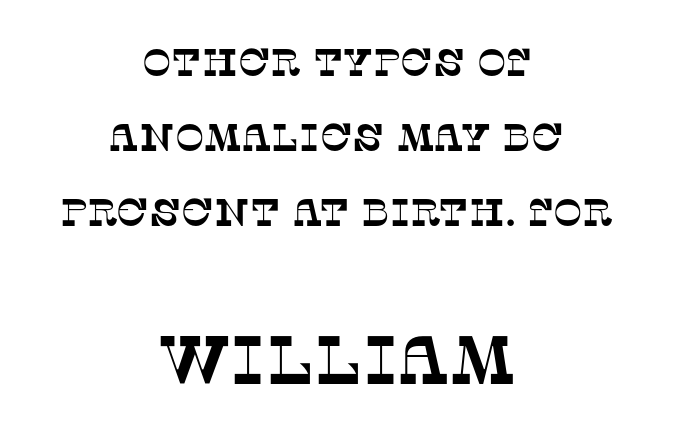
Does the type have serifs? Yes, each stem ends in a small foot. Varying glyph widths throughout — classic text-font behaviour. Reading top to bottom, the characters get bigger at the block break. Rule under the text: the space is simply empty.
